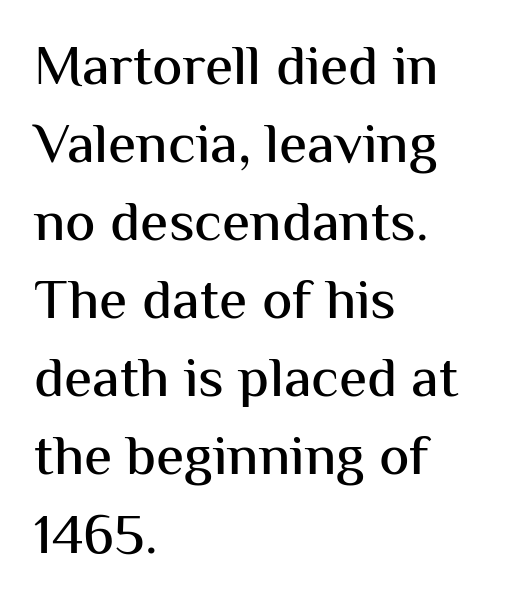
Q: Is the text italic (slanted)? A: No, it is upright.
Q: Is the typeface a serif or a sans-serif typeface? A: Sans-serif.
Q: Is the text underlined? A: No.
Q: How is the paragraph aligned? A: Left-aligned.
Q: Is the spacing between letters normal or unusually wide? A: Normal.
Q: Is the spacing between lines tight, normal or loose? A: Normal.
Q: Width (condensed, normal, or wide)? A: Normal.
Q: Stroke contrast? A: Medium.
Q: x-height? A: Medium.
Q: Monospaced? A: No.
